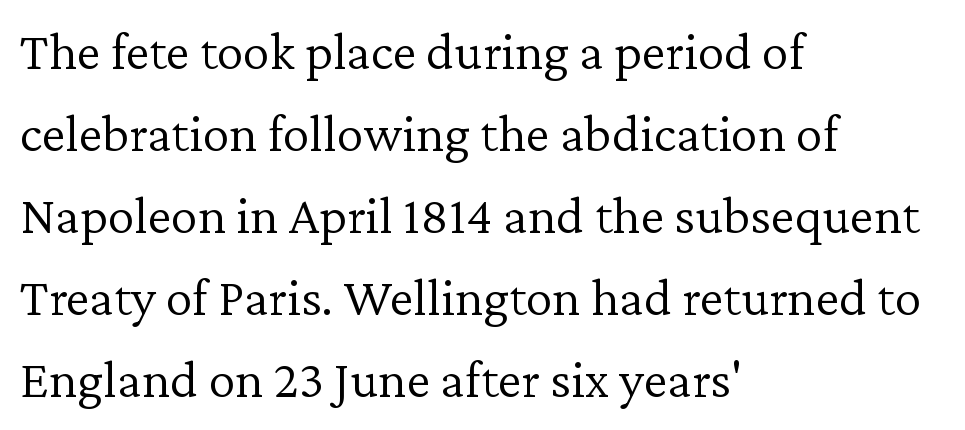
Q: Is the text bold? A: No.
Q: Is the text italic (slanted)? A: No, it is upright.
Q: Is the typeface a serif or a sans-serif typeface? A: Serif.
Q: Is the text underlined? A: No.
Q: How is the paragraph aligned? A: Left-aligned.
Q: Is the spacing between letters normal or unusually wide? A: Normal.
Q: Is the spacing between lines tight, normal or loose? A: Normal.
Q: Width (condensed, normal, or wide)? A: Normal.
Q: Stroke contrast? A: Low.
Q: x-height? A: Medium.
Q: Monospaced? A: No.
